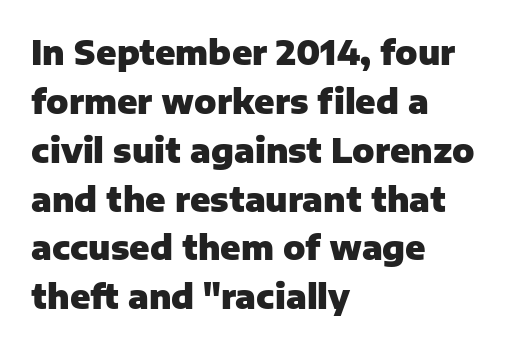
Note the varied advance widths — an 'i' is clearly narrower than an 'm'. Characters follow at the spacing the type designer built in. The vertical gap from one line to the next is medium. Does the type have serifs? No, each stem ends abruptly.
